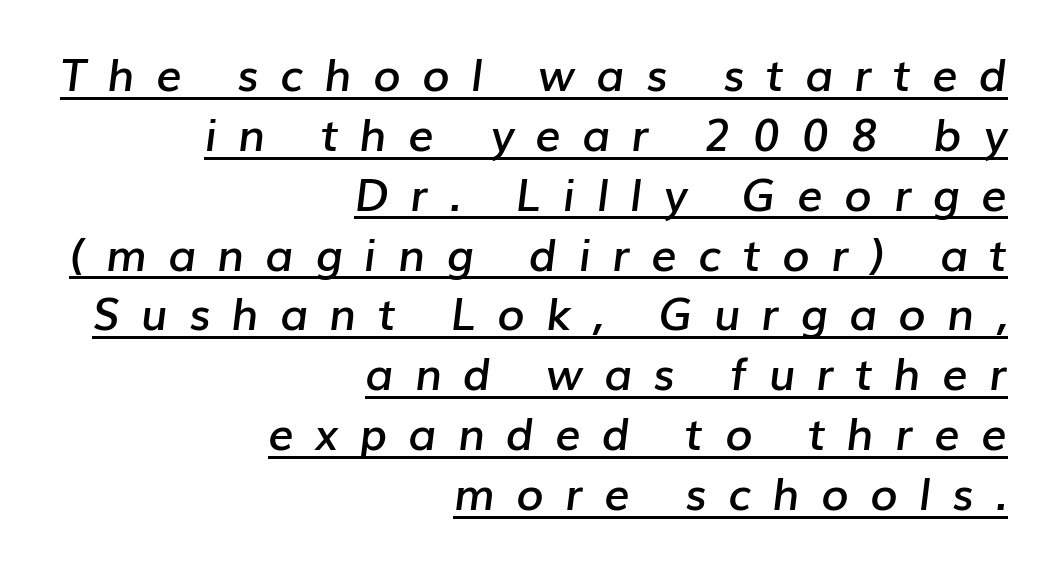
{"italic": "yes", "lean": "right", "slant_degrees": 7, "bold": "semi", "weight": "semibold", "width": "normal", "stroke_contrast": "low", "x_height": "medium", "monospaced": "no", "underline": "yes", "align": "right", "line_spacing": "normal", "line_spacing_ratio": 1.33, "letter_spacing": "wide", "letter_spacing_em": 0.47, "glyph_px": 45}
